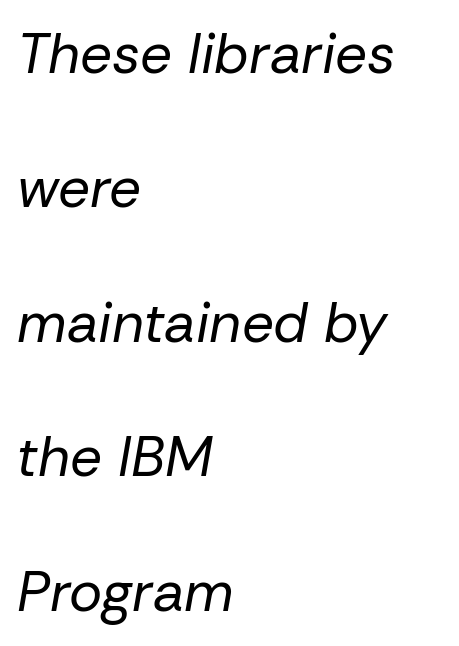
{"italic": "yes", "lean": "right", "slant_degrees": 10, "bold": "no", "weight": "regular", "width": "normal", "stroke_contrast": "low", "x_height": "medium", "monospaced": "no", "underline": "no", "align": "left", "line_spacing": "loose", "line_spacing_ratio": 2.4, "letter_spacing": "normal", "letter_spacing_em": 0.0, "glyph_px": 56}
